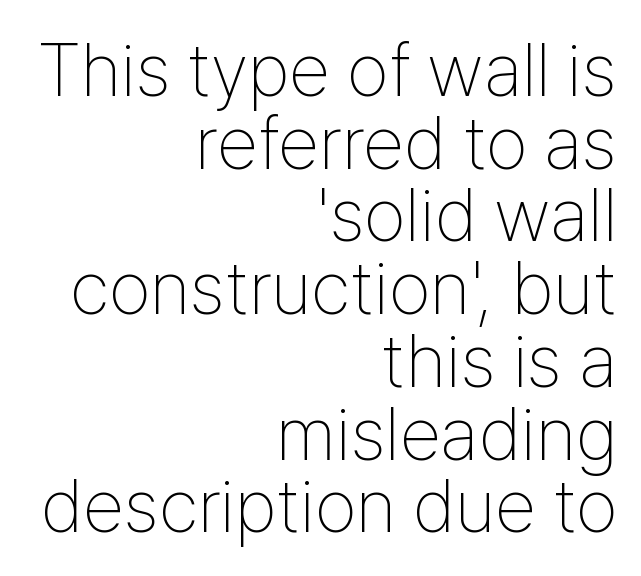
The image shows 75 px thin, condensed sans-serif type, upright; set right-aligned, tight line spacing (0.97x), normal letter spacing, not underlined; low stroke contrast and a medium x-height.
